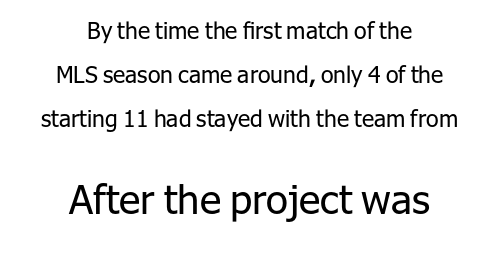
{"serif": "no", "italic": "no", "bold": "no", "weight": "regular", "width": "normal", "stroke_contrast": "low", "x_height": "medium", "monospaced": "no", "underline": "no", "align": "center", "line_spacing": "loose", "line_spacing_ratio": 1.91, "letter_spacing": "normal", "letter_spacing_em": 0.0, "larger_block": "second", "size_ratio": 1.74, "glyph_px": 40}
